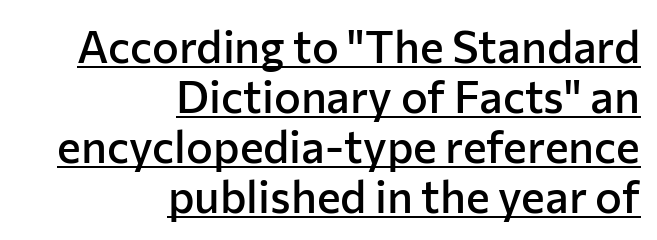
Q: Is the text bold? A: Semi-bold.
Q: Is the text italic (slanted)? A: No, it is upright.
Q: Is the typeface a serif or a sans-serif typeface? A: Sans-serif.
Q: Is the text underlined? A: Yes.
Q: How is the paragraph aligned? A: Right-aligned.
Q: Is the spacing between letters normal or unusually wide? A: Normal.
Q: Is the spacing between lines tight, normal or loose? A: Tight.
Q: Width (condensed, normal, or wide)? A: Normal.
Q: Stroke contrast? A: Low.
Q: x-height? A: Medium.
Q: Monospaced? A: No.
